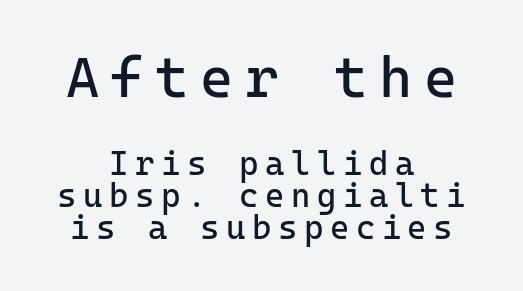
Fixed-width glyphs throughout — classic coding-font behaviour. The rendering shows plain stroke endings on the letterforms — a sans-serif design. Notice how the passage keeps no hard edge, just a central spine. Anything drawn beneath the words? Only blank space. The letters in the upper block stand taller than those in the block below.
